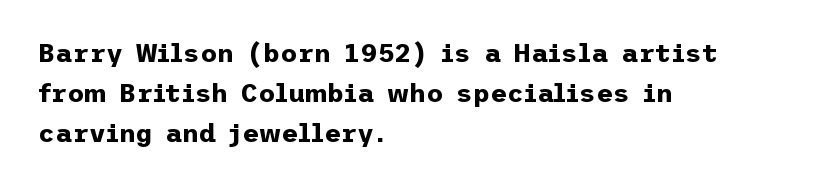
Plenty of ink on the page — the face is bold. Vertical spacing — default. Descenders hang freely into open space. All the whitespace from short lines collects on the right. This rendering leaves character spacing at its baseline value. Do the letters lean? They stand straight.
